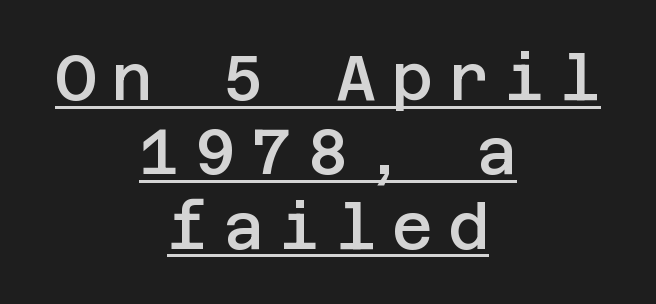
{"serif": "no", "italic": "no", "bold": "semi", "weight": "semibold", "width": "normal", "stroke_contrast": "low", "x_height": "large", "underline": "yes", "align": "center", "line_spacing_ratio": 1.18, "letter_spacing": "wide", "letter_spacing_em": 0.24, "glyph_px": 63}
